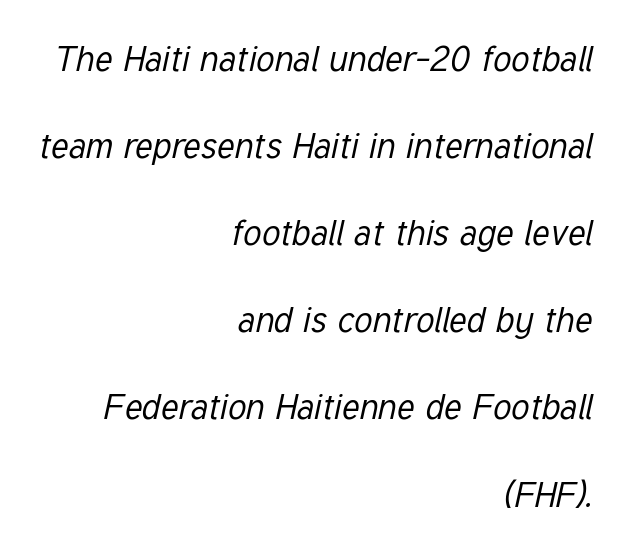
The image shows 36 px regular-weight, condensed type, italic (leaning right); set right-aligned, loose line spacing (2.42x), normal letter spacing, not underlined; low stroke contrast and a medium x-height.
